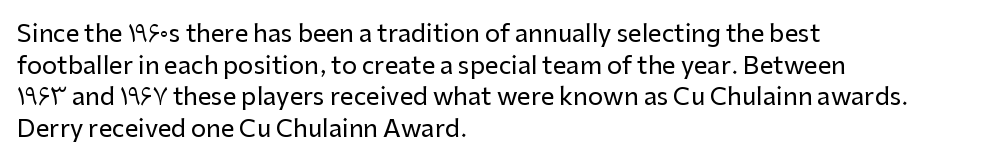
The image shows 24 px text type, upright; set left-aligned, normal line spacing (1.32x), normal letter spacing, not underlined.
